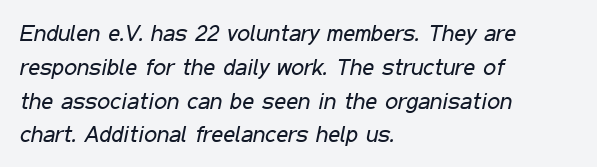
{"italic": "yes", "lean": "right", "slant_degrees": 11, "bold": "no", "underline": "no", "align": "left", "line_spacing": "normal", "line_spacing_ratio": 1.47, "letter_spacing": "normal", "letter_spacing_em": 0.0, "glyph_px": 23}
